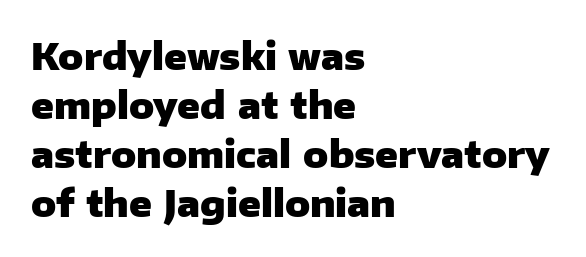
A clean baseline with only descenders dipping below it. The type is set solid horizontally, with unmodified tracking. The lines sit at an ordinary, default distance from one another. As a designer I'd log this as weight 700, bold. Each letter keeps its own natural width here, so spacing adapts to shape. The specimen reads as upright at a glance.
